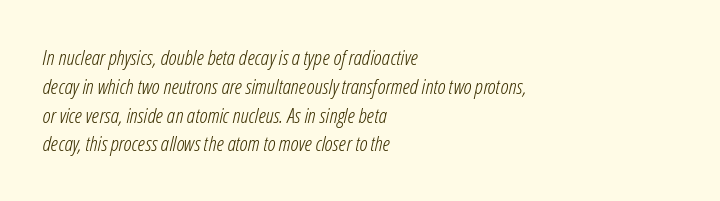
{"italic": "yes", "lean": "right", "slant_degrees": 12, "bold": "no", "underline": "no", "align": "left", "line_spacing": "normal", "line_spacing_ratio": 1.37, "letter_spacing": "normal", "letter_spacing_em": 0.0, "glyph_px": 21}
